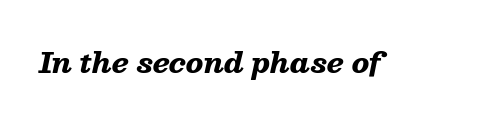
Q: Is the text bold? A: Yes.
Q: Is the text italic (slanted)? A: Yes, it leans right by about 13 degrees.
Q: Is the text underlined? A: No.
Q: Is the spacing between letters normal or unusually wide? A: Normal.
